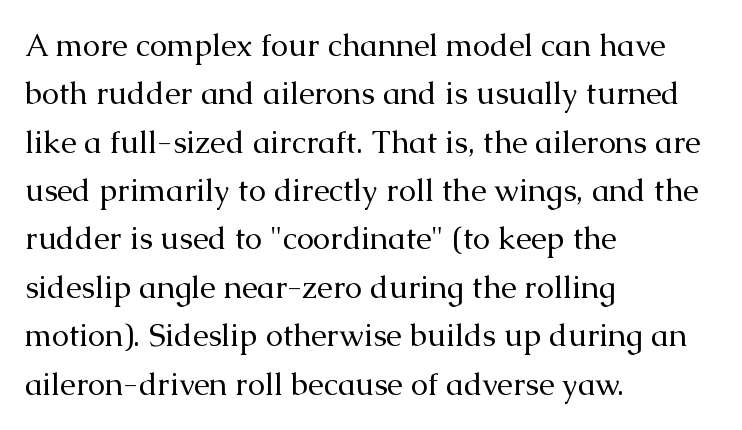
{"serif": "yes", "italic": "no", "bold": "no", "weight": "regular", "width": "normal", "stroke_contrast": "medium", "x_height": "medium", "monospaced": "no", "underline": "no", "align": "left", "line_spacing": "normal", "line_spacing_ratio": 1.56, "letter_spacing": "normal", "letter_spacing_em": 0.0, "glyph_px": 31}
